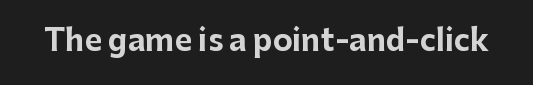
The image shows 30 px bold sans-serif type, upright; set normal letter spacing, not underlined; low stroke contrast and a medium x-height.
